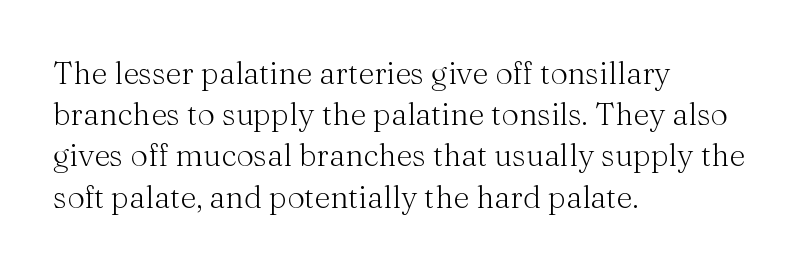
The letters advance in unequal steps, a hallmark of proportional type. Inter-character spacing is left at the font's built-in metrics. Typeset ragged right — the left edge is the straight one. Does the lettering tilt? It doesn't — this is upright. Look at the bottom of the vertical strokes: they flare into serifs here. Evenly set lines give the paragraph a standard silhouette.
